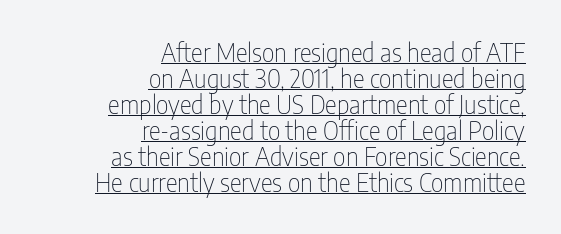
Characters follow at the spacing the type designer built in. A student would call this right alignment; a typographer would say flush right, rag left. The strokes carry an ordinary text weight at most. Quick note: interline space is minimal.
